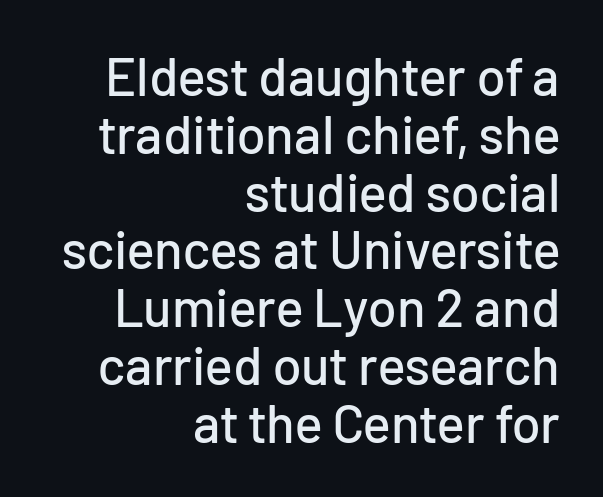
{"serif": "no", "italic": "no", "width": "normal", "stroke_contrast": "low", "x_height": "medium", "monospaced": "no", "underline": "no", "align": "right", "line_spacing": "tight", "line_spacing_ratio": 1.09, "letter_spacing": "normal", "letter_spacing_em": 0.0, "glyph_px": 53}
